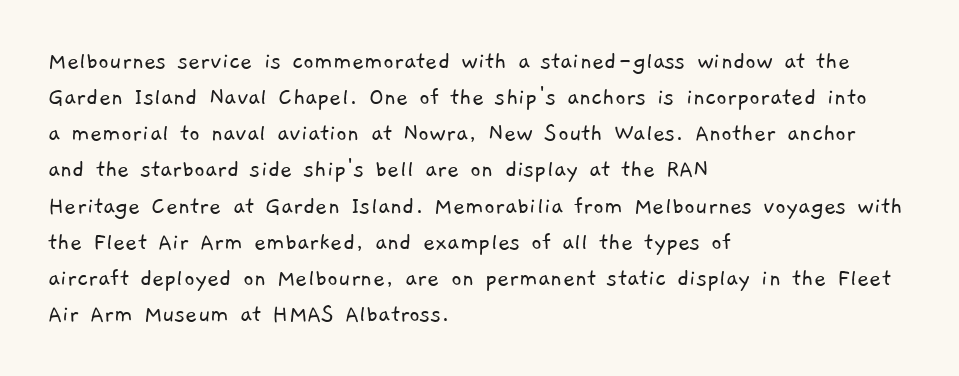
{"bold": "no", "underline": "no", "align": "left", "line_spacing": "normal", "line_spacing_ratio": 1.39, "letter_spacing": "normal", "letter_spacing_em": 0.0, "glyph_px": 26}
